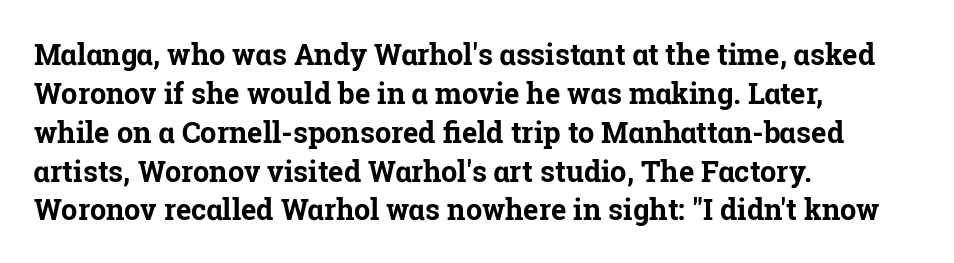
{"serif": "yes", "italic": "no", "bold": "yes", "weight": "bold", "width": "normal", "stroke_contrast": "low", "x_height": "medium", "monospaced": "no", "underline": "no", "align": "left", "line_spacing": "normal", "line_spacing_ratio": 1.34, "letter_spacing": "normal", "letter_spacing_em": 0.0, "glyph_px": 29}
